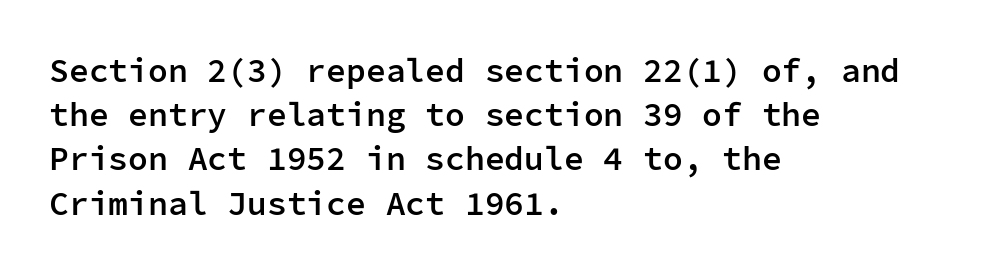
Q: Is the text bold? A: Semi-bold.
Q: Is the text italic (slanted)? A: No, it is upright.
Q: Is the typeface a serif or a sans-serif typeface? A: Sans-serif.
Q: Is the text underlined? A: No.
Q: How is the paragraph aligned? A: Left-aligned.
Q: Is the spacing between letters normal or unusually wide? A: Normal.
Q: Is the spacing between lines tight, normal or loose? A: Normal.
Q: Width (condensed, normal, or wide)? A: Normal.
Q: Stroke contrast? A: Low.
Q: x-height? A: Medium.
Q: Monospaced? A: Yes.
